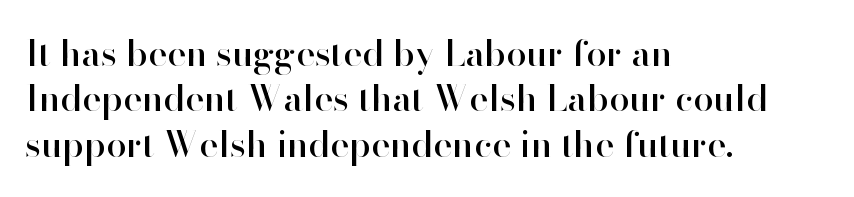
The image shows 36 px sans-serif type, upright; set left-aligned, normal line spacing (1.26x), normal letter spacing, not underlined; high stroke contrast and a small x-height.
